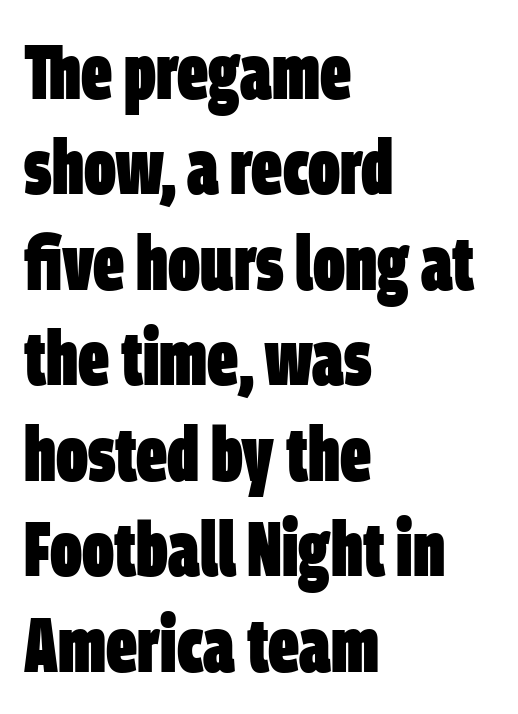
{"serif": "no", "bold": "yes", "weight": "heavy", "width": "condensed", "stroke_contrast": "low", "x_height": "large", "monospaced": "no", "underline": "no", "align": "left", "line_spacing_ratio": 1.24, "letter_spacing": "normal", "letter_spacing_em": 0.0, "glyph_px": 77}
